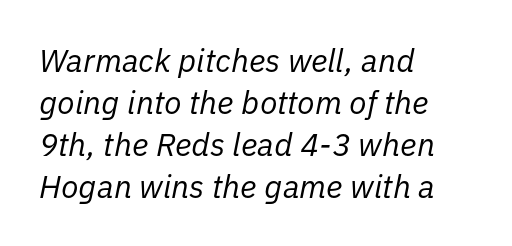
The image shows 32 px regular-weight type, italic (leaning right); set left-aligned, normal line spacing (1.31x), normal letter spacing, not underlined; low stroke contrast and a medium x-height.
